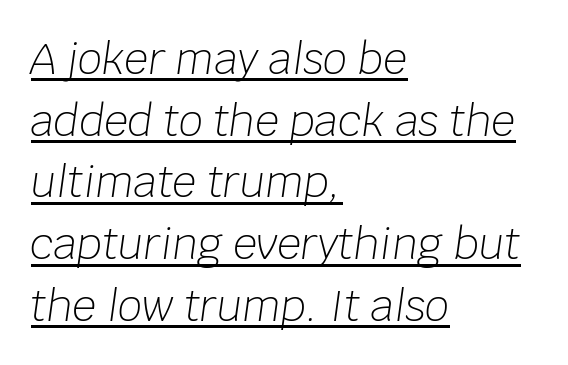
The image shows 42 px light type, italic (leaning right); set left-aligned, normal line spacing (1.47x), normal letter spacing, underlined; low stroke contrast and a large x-height.
